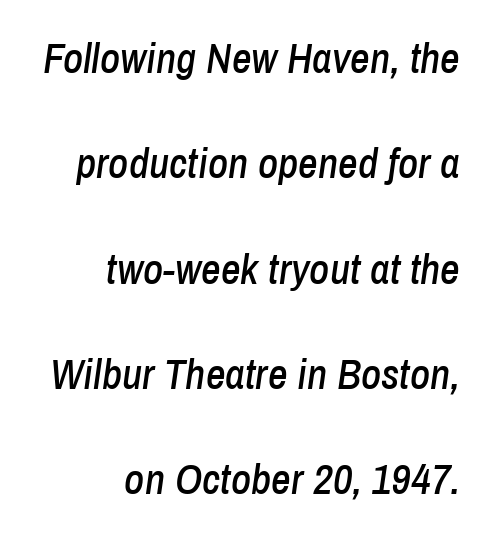
Varying glyph widths throughout — classic text-font behaviour. The horizontal fit of the characters is conventional and even. You could fit nearly another row in the gap between these rows. A bare baseline throughout the passage. The lines in this sample share a right terminus and differ only in where they begin. If you drew a line through each stem, it would be angled.
